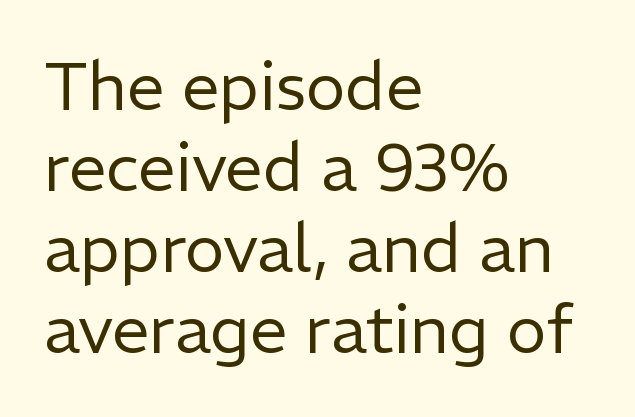
The image shows 67 px regular-weight sans-serif type, upright; set left-aligned, line spacing 1.21x, normal letter spacing, not underlined; low stroke contrast and a medium x-height.
